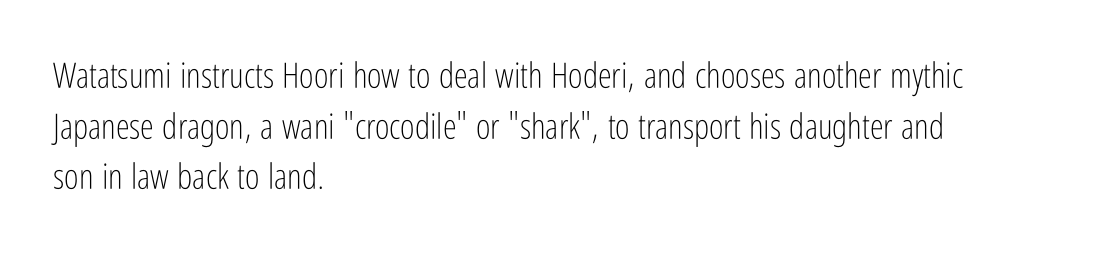
Q: Is the text bold? A: No.
Q: Is the text italic (slanted)? A: No, it is upright.
Q: Is the typeface a serif or a sans-serif typeface? A: Sans-serif.
Q: Is the text underlined? A: No.
Q: How is the paragraph aligned? A: Left-aligned.
Q: Is the spacing between letters normal or unusually wide? A: Normal.
Q: Is the spacing between lines tight, normal or loose? A: Normal.
Q: Width (condensed, normal, or wide)? A: Condensed.
Q: Stroke contrast? A: Low.
Q: x-height? A: Medium.
Q: Monospaced? A: No.
